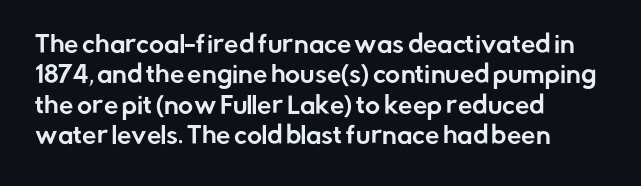
The face used here is rendered with its standard letterfit. These lines are set flush left with a ragged right edge. The glyphs are unaccompanied by any horizontal stroke below them. Normally led — the rows are evenly, conventionally spaced. Do the letters lean? They stand straight.
